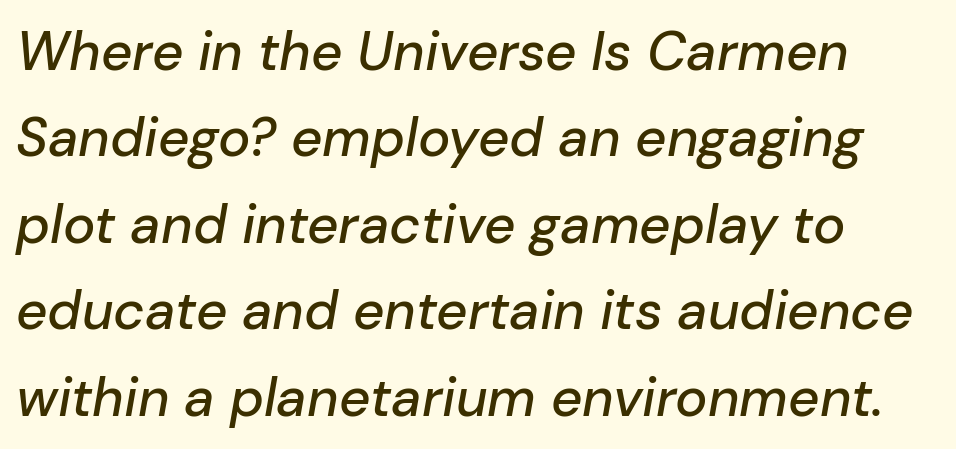
Unmarked baselines from the first word to the last. Every row of glyphs begins at an identical x-position on the left. Caption: standard tracking, unaltered. Emphasis-style slanted type is in use. Notice how descenders clear the ascenders below comfortably — that's standard leading.
